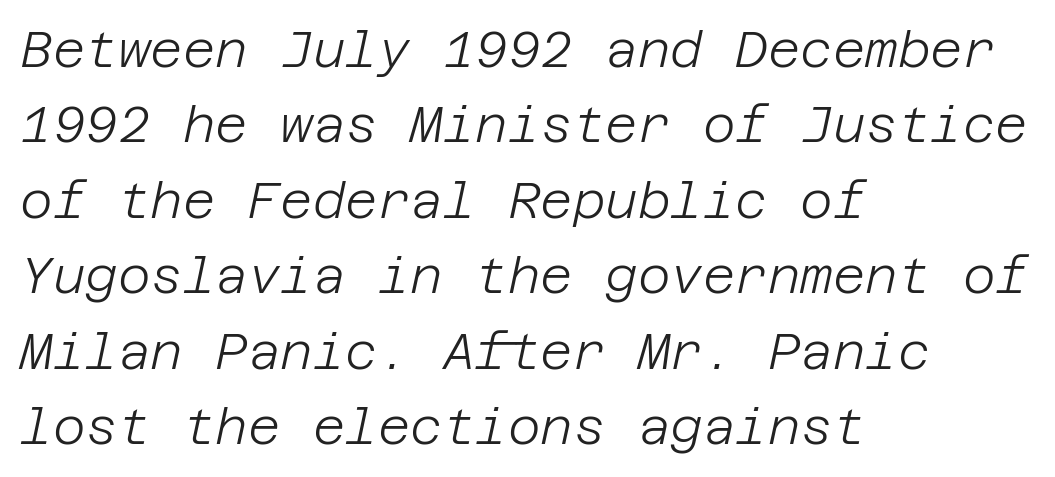
The image shows 50 px light type, italic (leaning right); set left-aligned, normal line spacing (1.51x), normal letter spacing, not underlined; low stroke contrast and a large x-height.
